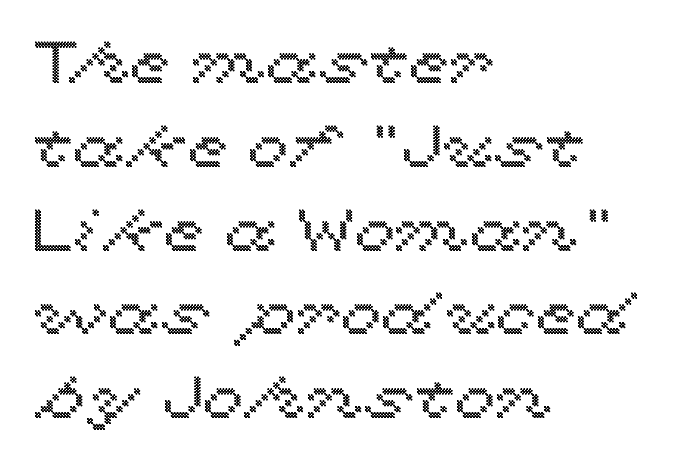
The image shows 59 px wide type; set left-aligned, normal line spacing (1.42x), normal letter spacing, not underlined; a medium x-height.
